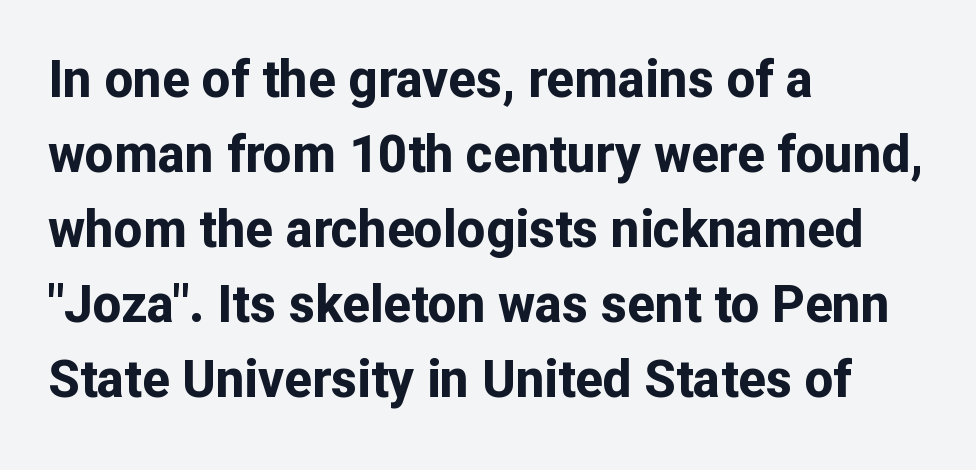
The passage shown is typed in a proportional face where columns would drift. It's the straight-up-and-down kind of type. These lines sit exactly where default settings would place them. There is no visible air inserted between adjacent glyphs. This rendering employs a face without finishing strokes, i.e., a sans-serif. Each line starts at the same left margin while the right side varies.
